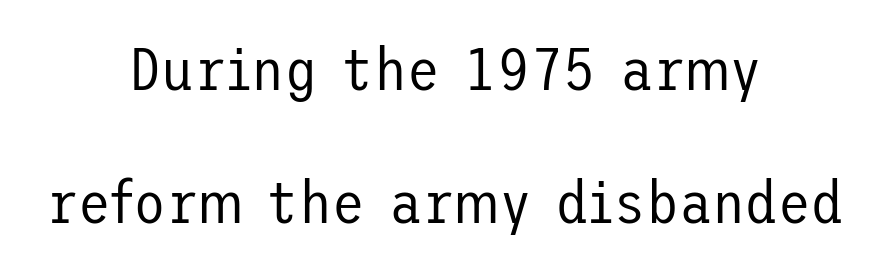
{"serif": "no", "italic": "no", "bold": "no", "weight": "regular", "width": "normal", "stroke_contrast": "low", "x_height": "medium", "underline": "no", "align": "center", "line_spacing": "loose", "line_spacing_ratio": 2.22, "letter_spacing": "normal", "letter_spacing_em": 0.0, "glyph_px": 60}
